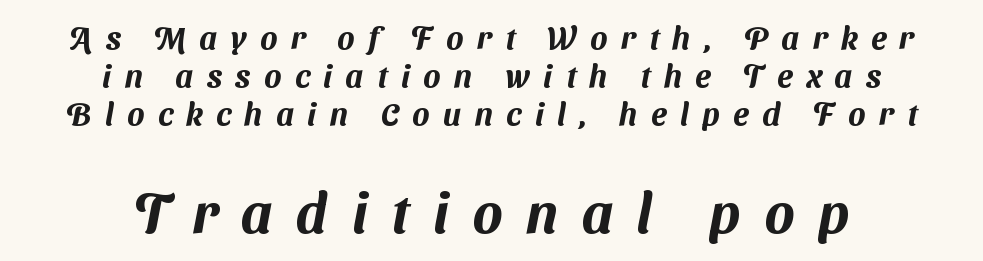
The image shows 56 px sans-serif type; set centered, line spacing 1.19x, unusually wide letter spacing (+0.42 em), not underlined; the second (bottom) block is 1.75x larger; medium stroke contrast and a medium x-height.
